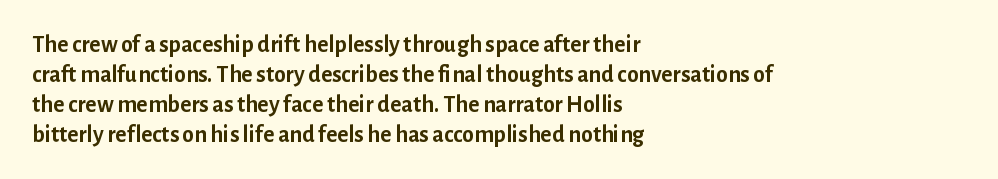
{"italic": "no", "bold": "yes", "underline": "no", "align": "left", "line_spacing": "normal", "line_spacing_ratio": 1.25, "letter_spacing": "normal", "letter_spacing_em": 0.0, "glyph_px": 24}
